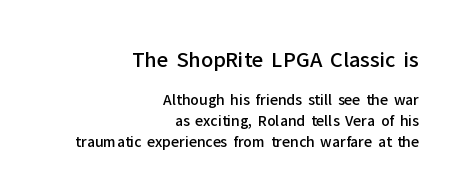
The image shows 20 px text type, upright; set right-aligned, normal line spacing (1.47x), normal letter spacing, not underlined; the first (top) block is 1.43x larger.
